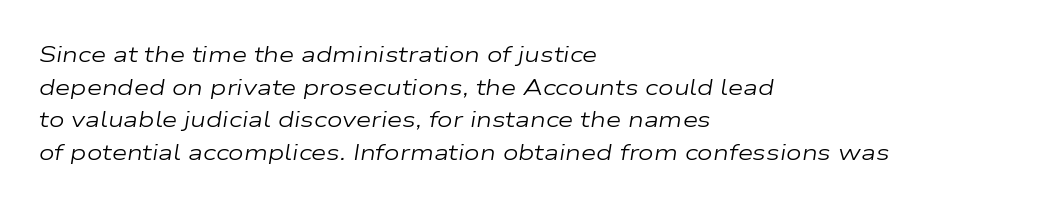
Q: Is the text bold? A: No.
Q: Is the text italic (slanted)? A: Yes, it leans right by about 9 degrees.
Q: Is the text underlined? A: No.
Q: How is the paragraph aligned? A: Left-aligned.
Q: Is the spacing between letters normal or unusually wide? A: Normal.
Q: Is the spacing between lines tight, normal or loose? A: Normal.
